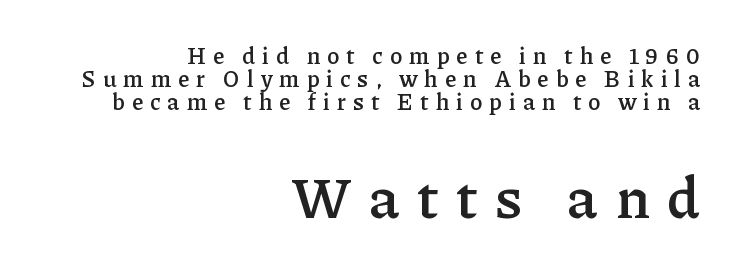
{"serif": "yes", "italic": "no", "bold": "semi", "weight": "semibold", "width": "normal", "stroke_contrast": "low", "x_height": "medium", "monospaced": "no", "underline": "no", "align": "right", "line_spacing": "tight", "line_spacing_ratio": 0.99, "letter_spacing": "wide", "letter_spacing_em": 0.31, "larger_block": "second", "size_ratio": 2.52, "glyph_px": 58}
